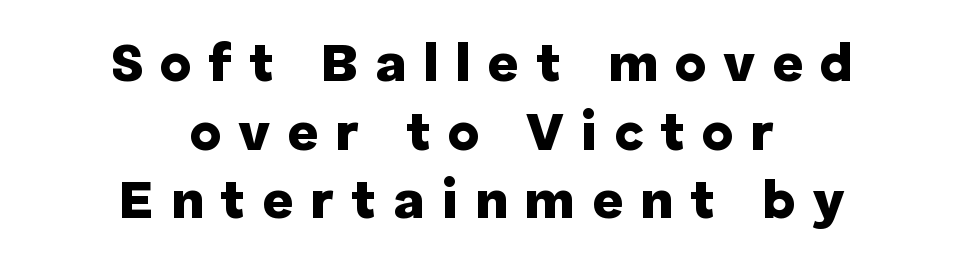
The image shows 54 px heavy sans-serif type, upright; set centered, normal line spacing (1.27x), unusually wide letter spacing (+0.31 em), not underlined; low stroke contrast and a medium x-height.
